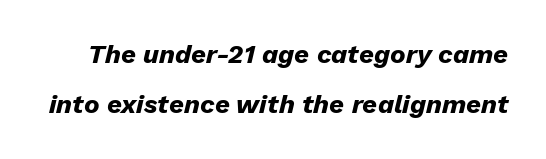
These lines carry a lot of weight — the face is fully bold. Compared with ordinary roman type, these characters are visibly tilted. The passage shown is not underscored anywhere. Standard letterfit; no display-style spreading of the glyphs. Whoever set this chose breathing room over compactness in the vertical rhythm.
